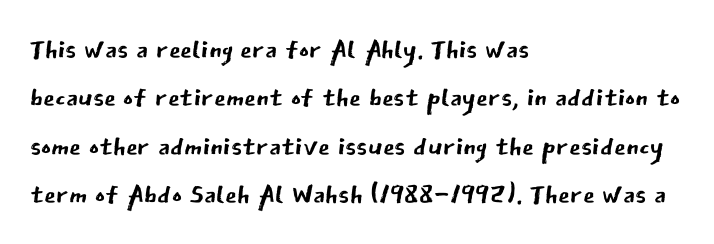
Q: Is the text bold? A: No.
Q: Is the text italic (slanted)? A: No, it is upright.
Q: Is the typeface a serif or a sans-serif typeface? A: Sans-serif.
Q: Is the text underlined? A: No.
Q: How is the paragraph aligned? A: Left-aligned.
Q: Is the spacing between letters normal or unusually wide? A: Normal.
Q: Is the spacing between lines tight, normal or loose? A: Normal.
Q: Width (condensed, normal, or wide)? A: Normal.
Q: Stroke contrast? A: Low.
Q: x-height? A: Medium.
Q: Monospaced? A: No.
